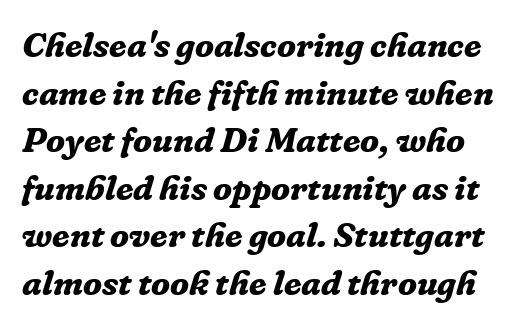
{"serif": "yes", "italic": "yes", "lean": "right", "slant_degrees": 16, "bold": "yes", "weight": "bold", "width": "normal", "stroke_contrast": "low", "x_height": "medium", "monospaced": "no", "underline": "no", "line_spacing": "normal", "line_spacing_ratio": 1.36, "letter_spacing": "normal", "letter_spacing_em": 0.0, "glyph_px": 35}
